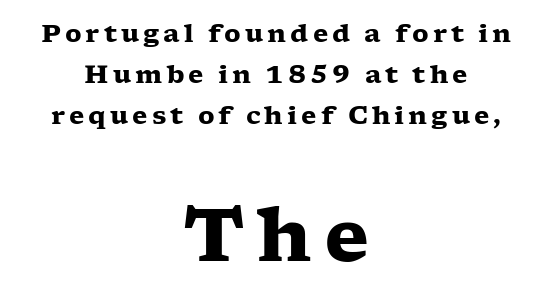
Q: Is the text bold? A: Yes.
Q: Is the text italic (slanted)? A: No, it is upright.
Q: Is the typeface a serif or a sans-serif typeface? A: Serif.
Q: Is the text underlined? A: No.
Q: How is the paragraph aligned? A: Centered.
Q: Is the spacing between lines tight, normal or loose? A: Normal.
Q: Which block of text is set in a larger size, the first (top) or the second (bottom)? A: The second (bottom) one.
Q: Width (condensed, normal, or wide)? A: Wide.
Q: Stroke contrast? A: Low.
Q: x-height? A: Medium.
Q: Monospaced? A: No.
